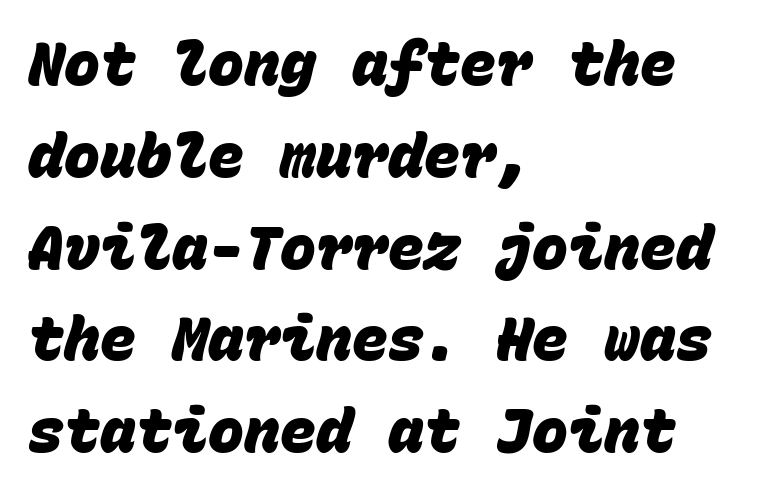
Q: Is the text bold? A: Yes.
Q: Is the typeface a serif or a sans-serif typeface? A: Sans-serif.
Q: Is the text underlined? A: No.
Q: How is the paragraph aligned? A: Left-aligned.
Q: Is the spacing between letters normal or unusually wide? A: Normal.
Q: Is the spacing between lines tight, normal or loose? A: Normal.
Q: Width (condensed, normal, or wide)? A: Normal.
Q: Stroke contrast? A: Low.
Q: x-height? A: Large.
Q: Monospaced? A: Yes.
